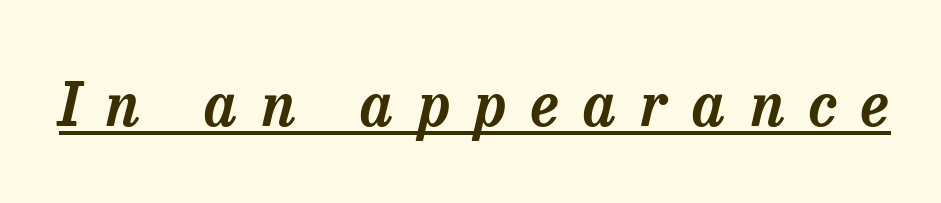
The sample's only ornament is a line tracing under the words. Would a proofreader flag this as italicized? Yes. Is the letter spacing exaggerated? Yes — the characters are pushed far apart. The text was rendered using a seriffed face with decorative stroke endings. Note the varied advance widths — an 'i' is clearly narrower than an 'm'.
